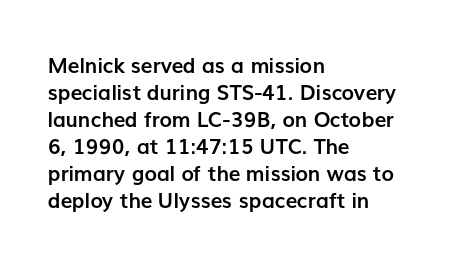
The image shows 21 px bold type, upright; set left-aligned, normal line spacing (1.29x), normal letter spacing, not underlined.
